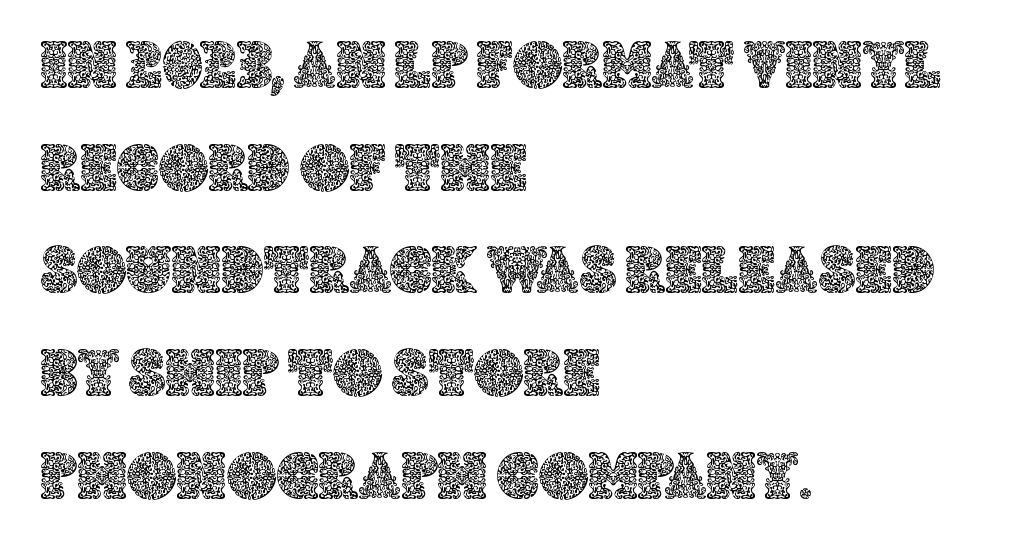
In terms of posture, this sample is upright. In terms of letterspacing, this is plain default setting. Regarding leading, the lines here are spaced in the standard way. A typesetter would call this proportional, since set widths differ per character. Check under the words: just untouched page.
